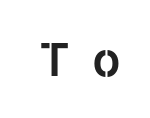
The image shows 51 px sans-serif type, upright; set unusually wide letter spacing (+0.48 em), not underlined; low stroke contrast and a medium x-height.
